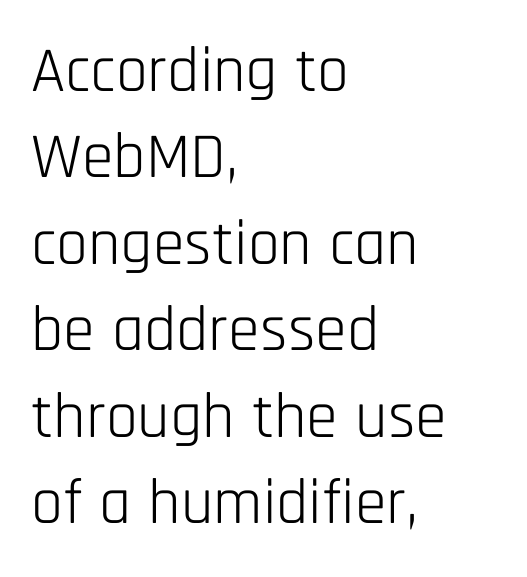
One-word summary of the alignment: left. The line-height multiplier appears to be the usual default. It's the straight-up-and-down kind of type. Standard letterfit; no display-style spreading of the glyphs. The passage shown is typeset with a sans-serif family.
